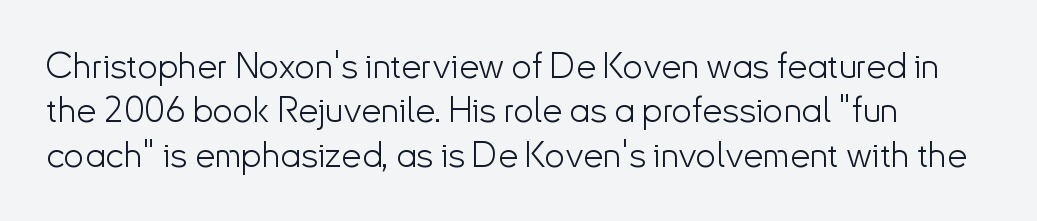
These lines are rendered in a variable-pitch font. The type family on display is of the sans-serif kind. Letters rest on an invisible, unmarked baseline. Ink coverage per letter is moderate at most.
